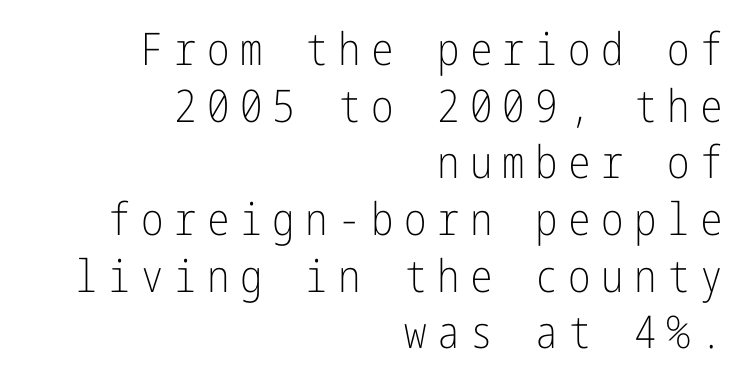
Q: Is the text bold? A: No.
Q: Is the text italic (slanted)? A: No, it is upright.
Q: Is the typeface a serif or a sans-serif typeface? A: Sans-serif.
Q: Is the text underlined? A: No.
Q: How is the paragraph aligned? A: Right-aligned.
Q: Is the spacing between letters normal or unusually wide? A: Unusually wide.
Q: Is the spacing between lines tight, normal or loose? A: Normal.
Q: Width (condensed, normal, or wide)? A: Condensed.
Q: Stroke contrast? A: Low.
Q: x-height? A: Medium.
